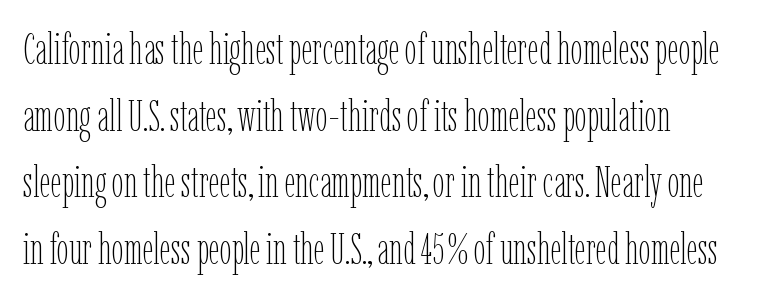
These lines keep a tight, regular rhythm from letter to letter. Each letter keeps its own natural width here, so spacing adapts to shape. Notice how descenders clear the ascenders below comfortably — that's standard leading. No letter is thick-stroked: the sample isn't bold. The space beneath each line is pristine and unruled.
